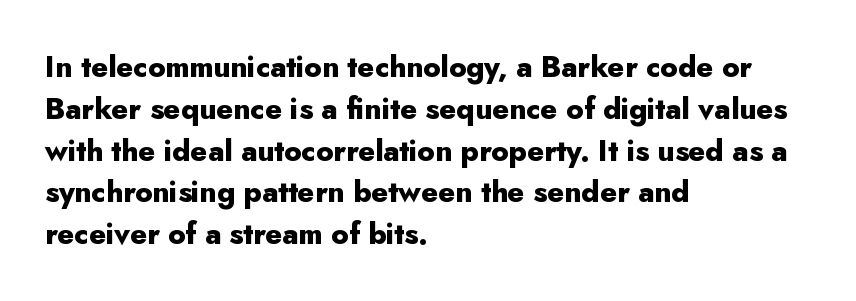
The image shows 29 px heavy sans-serif type, upright; set left-aligned, normal line spacing (1.44x), normal letter spacing, not underlined; low stroke contrast and a small x-height.
